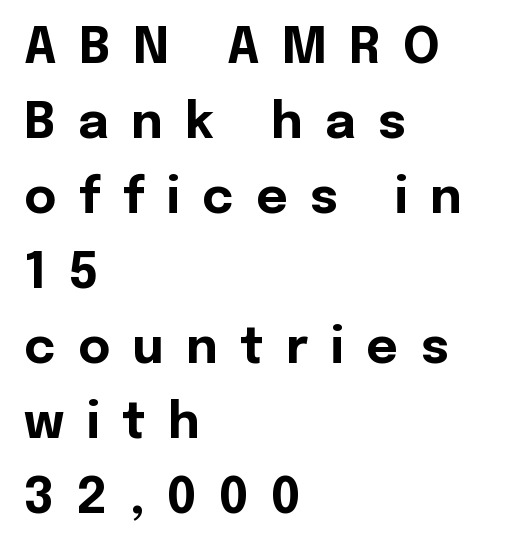
The image shows 49 px bold sans-serif type, upright; set left-aligned, normal line spacing (1.53x), unusually wide letter spacing (+0.46 em), not underlined; a medium x-height.
